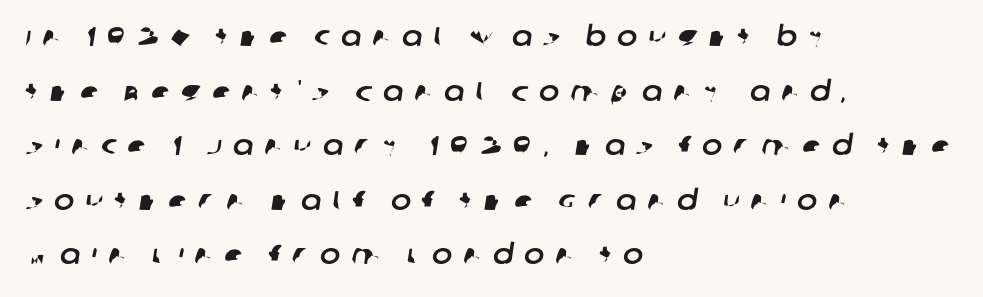
The image shows 27 px text type; set left-aligned, loose line spacing (2.02x), unusually wide letter spacing (+0.41 em), not underlined.
